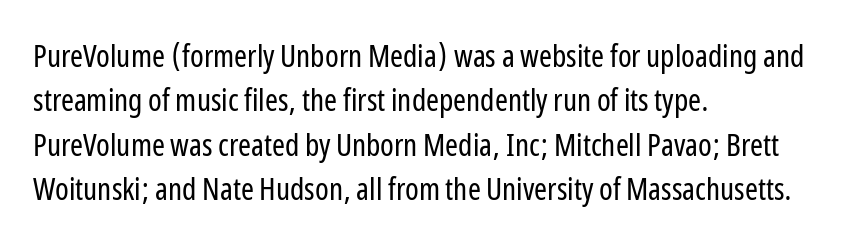
Q: Is the text bold? A: No.
Q: Is the text italic (slanted)? A: No, it is upright.
Q: Is the typeface a serif or a sans-serif typeface? A: Sans-serif.
Q: Is the text underlined? A: No.
Q: How is the paragraph aligned? A: Left-aligned.
Q: Is the spacing between letters normal or unusually wide? A: Normal.
Q: Is the spacing between lines tight, normal or loose? A: Normal.
Q: Width (condensed, normal, or wide)? A: Condensed.
Q: Stroke contrast? A: Low.
Q: x-height? A: Medium.
Q: Monospaced? A: No.
